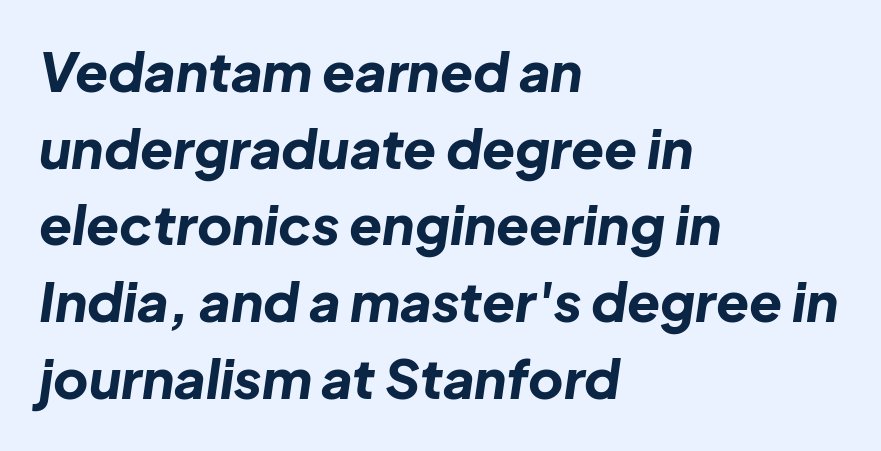
{"italic": "yes", "lean": "right", "slant_degrees": 8, "bold": "yes", "weight": "bold", "width": "normal", "stroke_contrast": "low", "x_height": "medium", "monospaced": "no", "underline": "no", "align": "left", "line_spacing": "normal", "line_spacing_ratio": 1.42, "letter_spacing": "normal", "letter_spacing_em": 0.0, "glyph_px": 54}
